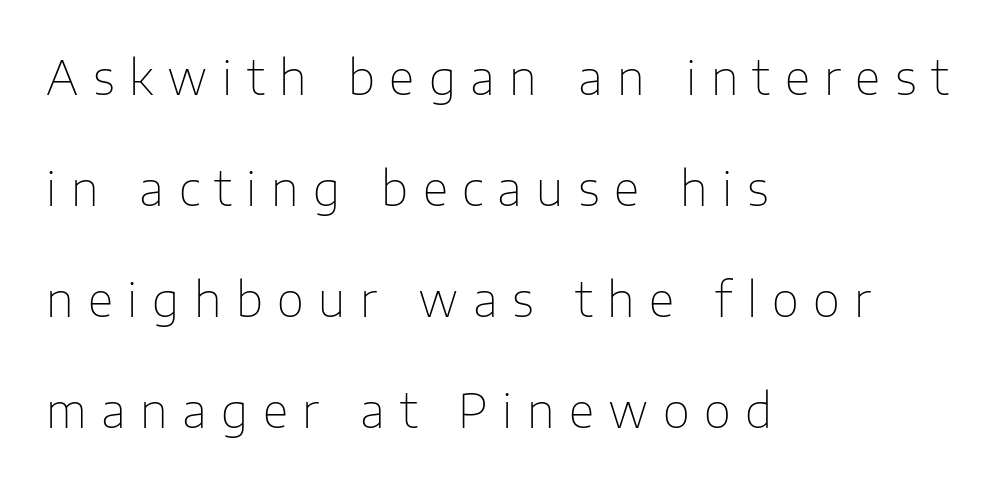
Layout note: lines flush left. Loose tracking; the words dissolve into strings of separated letters. Are there feet on the stems? There aren't — it's a sans. The specimen omits any rule beneath the text block's lines.
